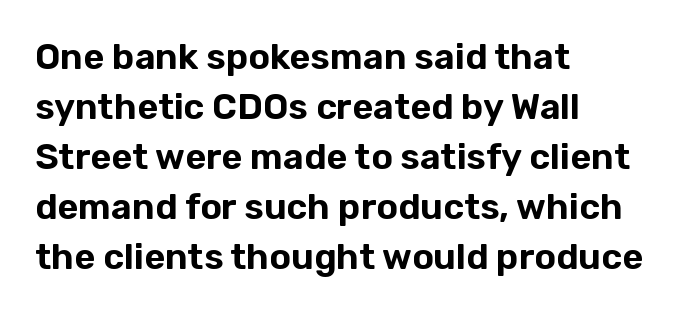
Honestly, the letter spacing is just normal — you wouldn't notice it. What kind of face is this? One without serifs — a sans. When letters stand straight like this, we call the style roman or upright. Rows of type keep a routine distance in the vertical direction.
